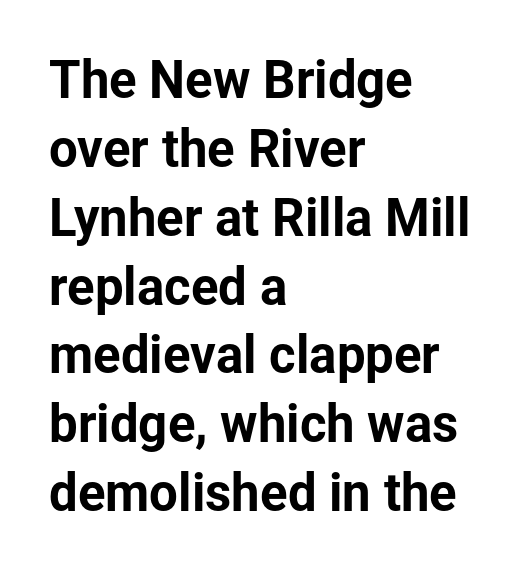
{"serif": "no", "italic": "no", "width": "normal", "stroke_contrast": "low", "x_height": "medium", "monospaced": "no", "underline": "no", "align": "left", "line_spacing": "normal", "line_spacing_ratio": 1.35, "letter_spacing": "normal", "letter_spacing_em": 0.0, "glyph_px": 51}
